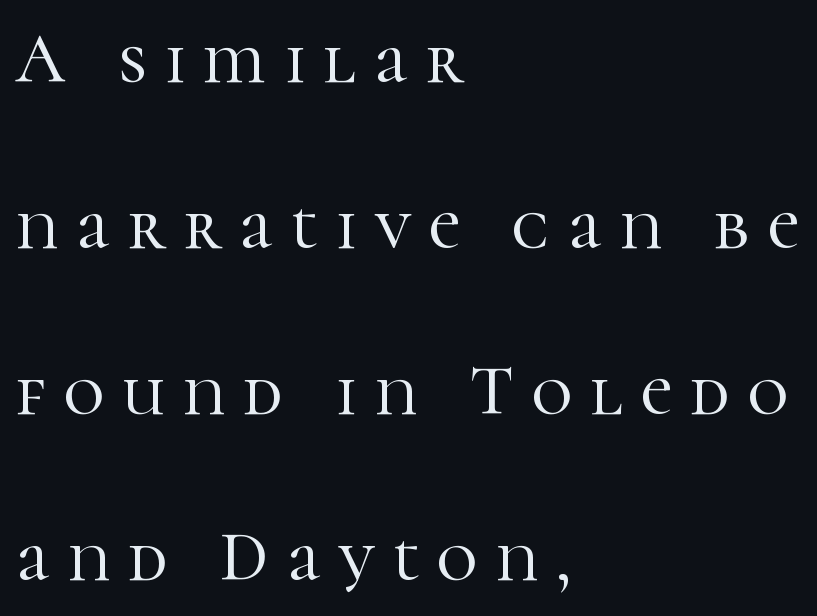
The image shows 70 px serif type, upright; set left-aligned, loose line spacing (2.37x), unusually wide letter spacing (+0.26 em), not underlined; high stroke contrast and a medium x-height.
